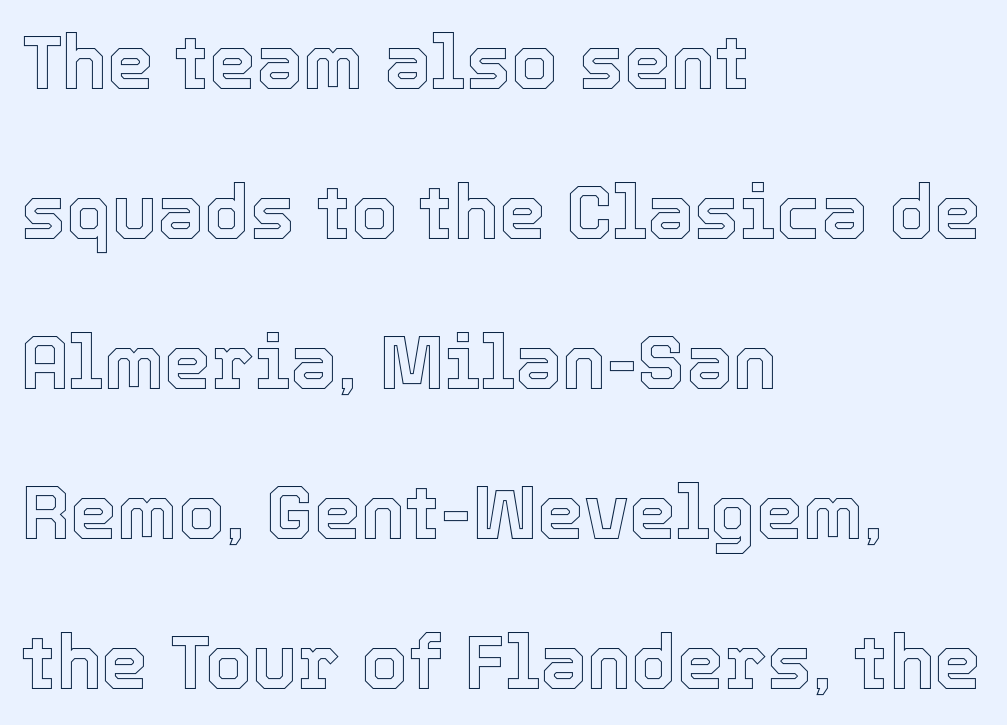
The space beneath each line is pristine and unruled. If you measured baseline to baseline, you'd find a long distance. Horizontally, the lines are justified to the leading edge only. Nobody touched the tracking dial on this one. Think of a printed novel: that variable character pitch is what you see here.
